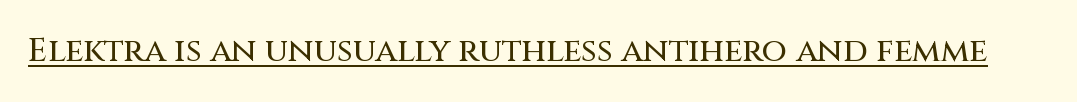
{"serif": "no", "italic": "no", "width": "normal", "stroke_contrast": "medium", "x_height": "large", "monospaced": "no", "underline": "yes", "letter_spacing": "normal", "letter_spacing_em": 0.0, "glyph_px": 33}
